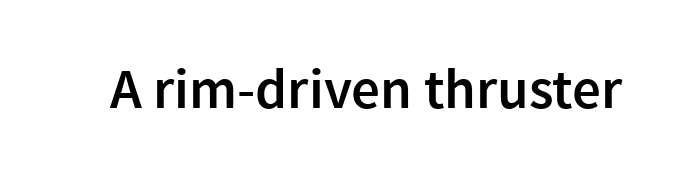
Q: Is the text bold? A: Semi-bold.
Q: Is the text italic (slanted)? A: No, it is upright.
Q: Is the typeface a serif or a sans-serif typeface? A: Sans-serif.
Q: Is the text underlined? A: No.
Q: Is the spacing between letters normal or unusually wide? A: Normal.
Q: Width (condensed, normal, or wide)? A: Normal.
Q: x-height? A: Medium.
Q: Monospaced? A: No.
